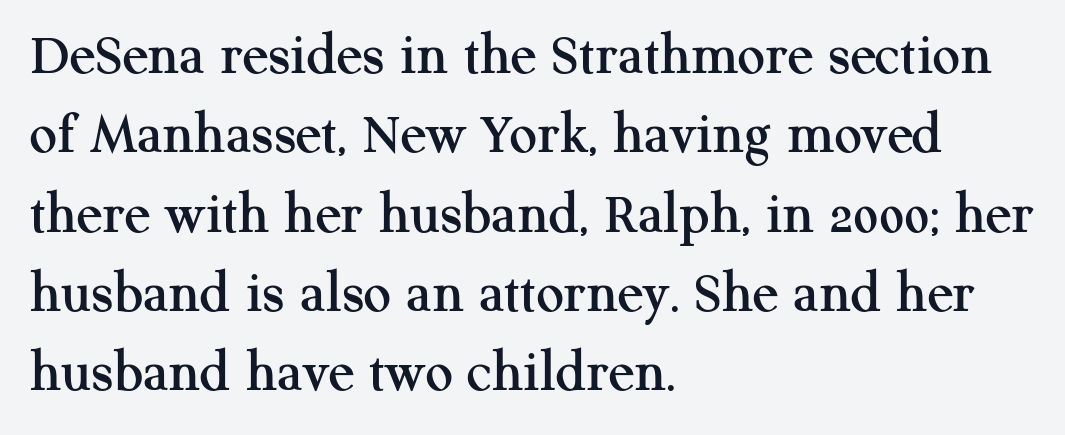
Q: Is the text italic (slanted)? A: No, it is upright.
Q: Is the typeface a serif or a sans-serif typeface? A: Serif.
Q: Is the text underlined? A: No.
Q: How is the paragraph aligned? A: Left-aligned.
Q: Is the spacing between letters normal or unusually wide? A: Normal.
Q: Is the spacing between lines tight, normal or loose? A: Normal.
Q: Width (condensed, normal, or wide)? A: Normal.
Q: Stroke contrast? A: Medium.
Q: x-height? A: Medium.
Q: Monospaced? A: No.
